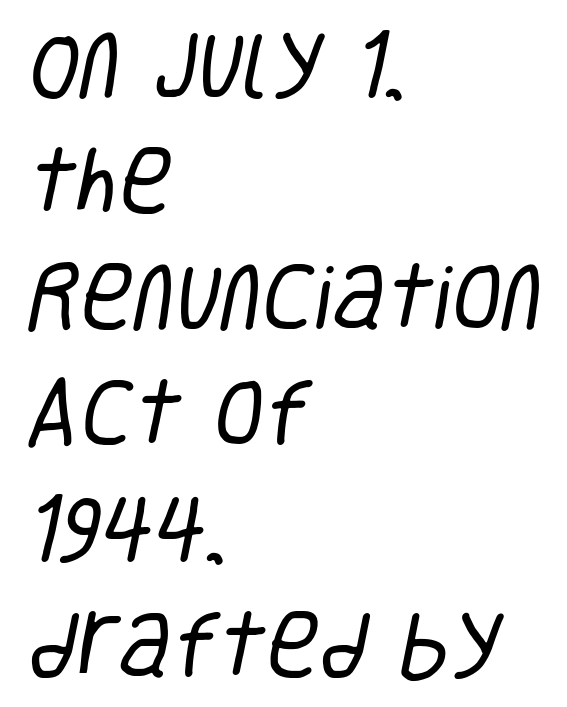
The characters are drawn with everyday or finer stroke widths. Short and long lines alike share a common starting point at left. Words appear dense and cohesive because spacing is normal. Bare-footed words on every line. A typesetter would call this proportional, since set widths differ per character. The passage shown is typeset with a sans-serif family.
